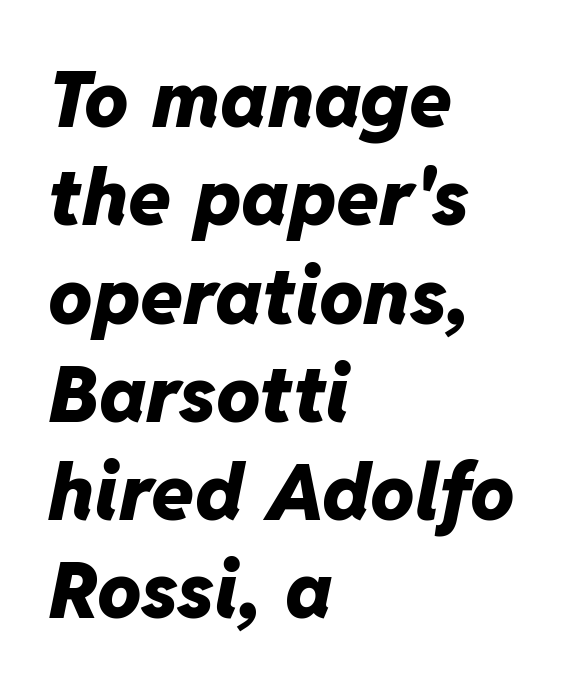
The image shows 78 px heavy type, italic (leaning right); set left-aligned, normal line spacing (1.26x), normal letter spacing, not underlined; low stroke contrast and a medium x-height.
